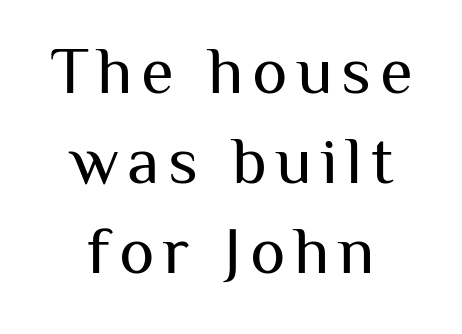
These lines are rendered in a variable-pitch font. Posture: upright roman. These lines sit exactly where default settings would place them. No word sits above an underline. Where is the straight margin? There isn't one; the lines are centered. The letters carry no serifs — their stems end cleanly without finishing strokes.
